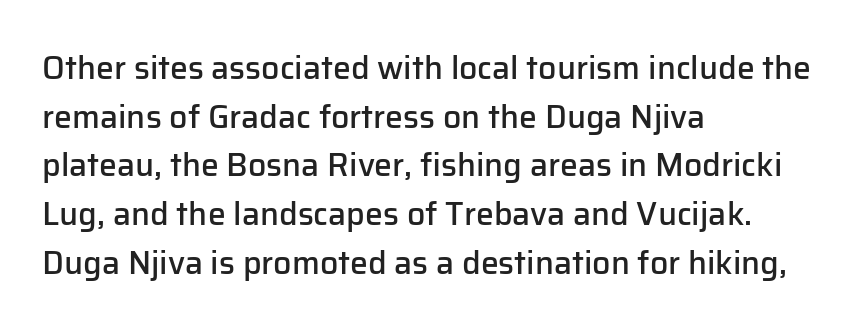
These words are printed semibold, heavier than regular yet not bold. The lettering stays uniformly vertical, giving the passage a roman look. Honestly, the row spacing looks completely unremarkable. Is this a fixed-width face? No — the glyphs have proportional, varying widths. Nothing unusual about the tracking: characters are spaced as the font intends. Check under the words: just untouched page.
